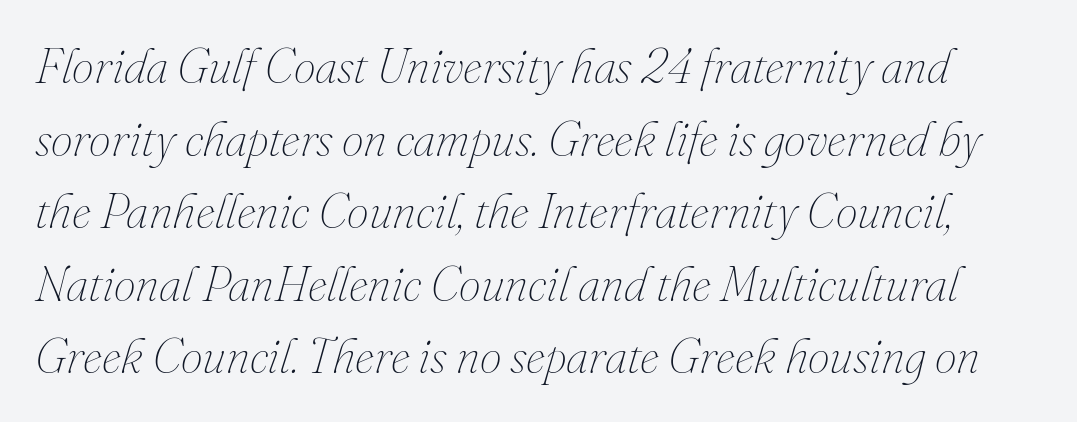
The image shows 49 px thin type, italic (leaning right); set normal line spacing (1.48x), normal letter spacing, not underlined; medium stroke contrast and a small x-height.
